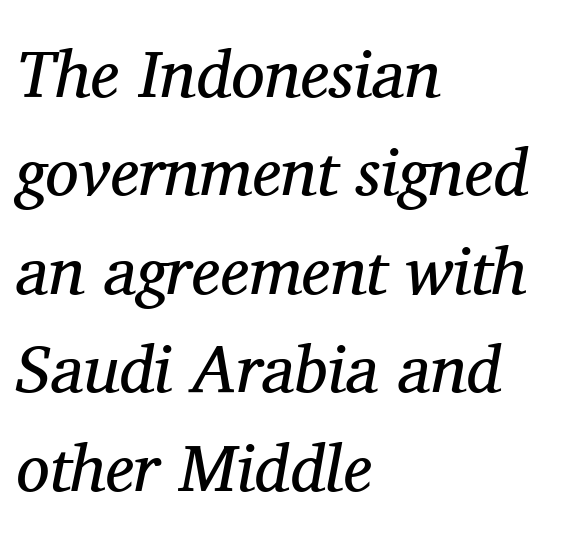
Varying glyph widths throughout — classic text-font behaviour. No extra ink here — the face is not bold. Notice how descenders clear the ascenders below comfortably — that's standard leading. The zone under the glyphs is completely vacant.
